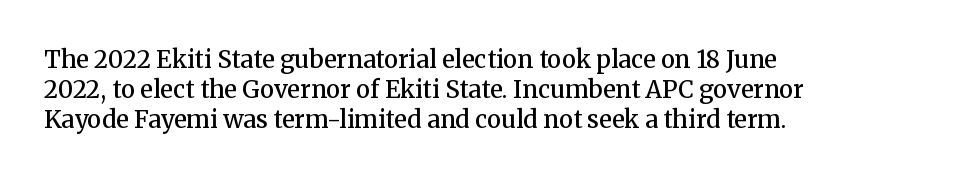
The image shows 24 px text type, upright; set left-aligned, line spacing 1.24x, normal letter spacing, not underlined.
